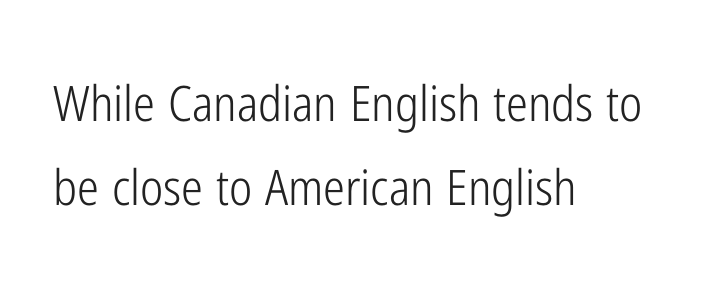
Type without underlining. Posture: vertical. The passage shown has conventional tracking throughout. The lines are quadded left. Think standard paragraph weight, or any step lighter than that. Each letter keeps its own natural width here, so spacing adapts to shape.
